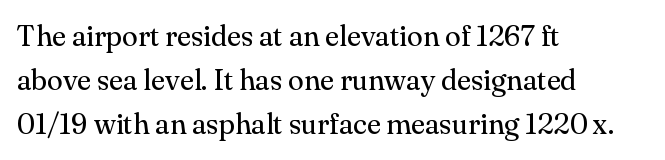
Q: Is the text bold? A: No.
Q: Is the text italic (slanted)? A: No, it is upright.
Q: Is the typeface a serif or a sans-serif typeface? A: Serif.
Q: Is the text underlined? A: No.
Q: How is the paragraph aligned? A: Left-aligned.
Q: Is the spacing between letters normal or unusually wide? A: Normal.
Q: Is the spacing between lines tight, normal or loose? A: Normal.
Q: Width (condensed, normal, or wide)? A: Normal.
Q: Stroke contrast? A: Medium.
Q: x-height? A: Small.
Q: Monospaced? A: No.
